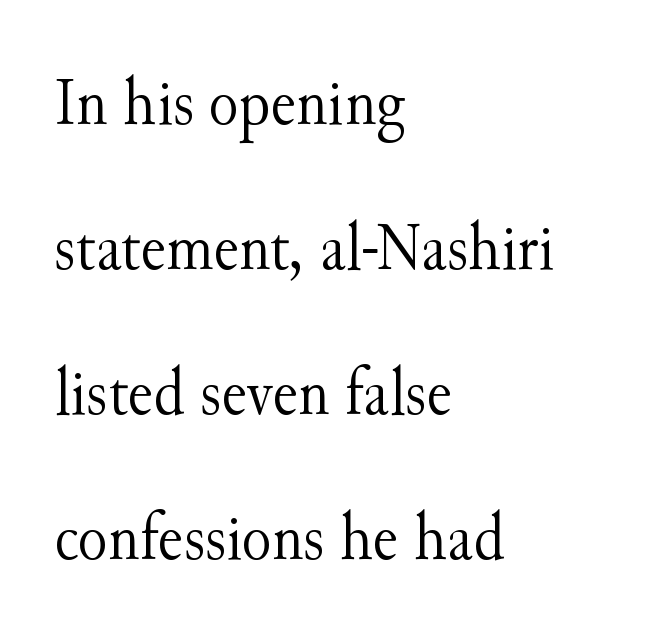
A typesetter would mark this as roman, not italic. Unlike a clean sans, this face finishes its strokes with serifs. Here the designer chose a conventional face with non-uniform glyph widths. Is the block centered? No — it sits flush against the left margin. You could fit nearly another row in the gap between these rows.
